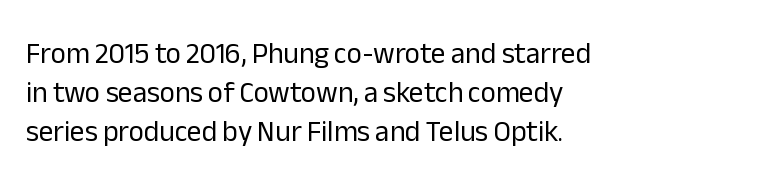
The image shows 29 px regular-weight sans-serif type, upright; set left-aligned, normal line spacing (1.35x), normal letter spacing, not underlined; low stroke contrast and a medium x-height.
